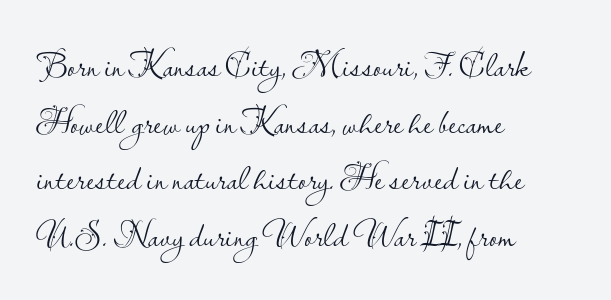
The image shows 36 px light sans-serif type; set left-aligned, normal line spacing (1.57x), normal letter spacing, not underlined; low stroke contrast and a small x-height.
